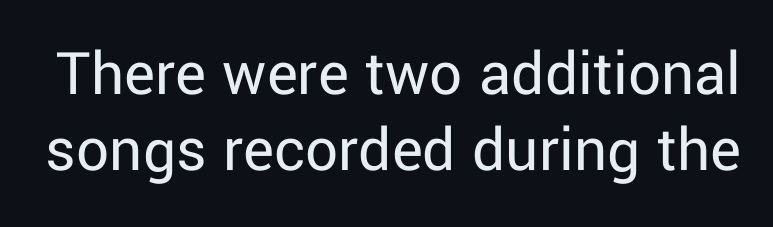
The image shows 65 px regular-weight sans-serif type, upright; set line spacing 1.17x, normal letter spacing, not underlined; low stroke contrast and a medium x-height.
